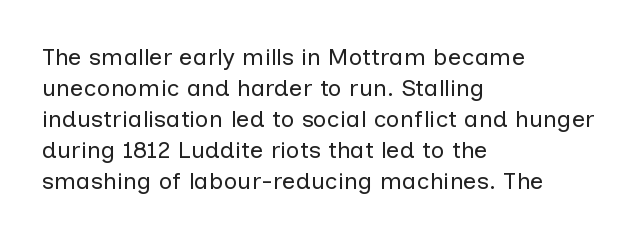
The image shows 24 px text type, upright; set left-aligned, normal line spacing (1.29x), normal letter spacing, not underlined.
